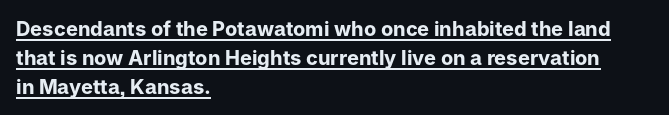
Q: Is the text bold? A: Yes.
Q: Is the text italic (slanted)? A: No, it is upright.
Q: Is the text underlined? A: Yes.
Q: How is the paragraph aligned? A: Left-aligned.
Q: Is the spacing between letters normal or unusually wide? A: Normal.
Q: Is the spacing between lines tight, normal or loose? A: Normal.
